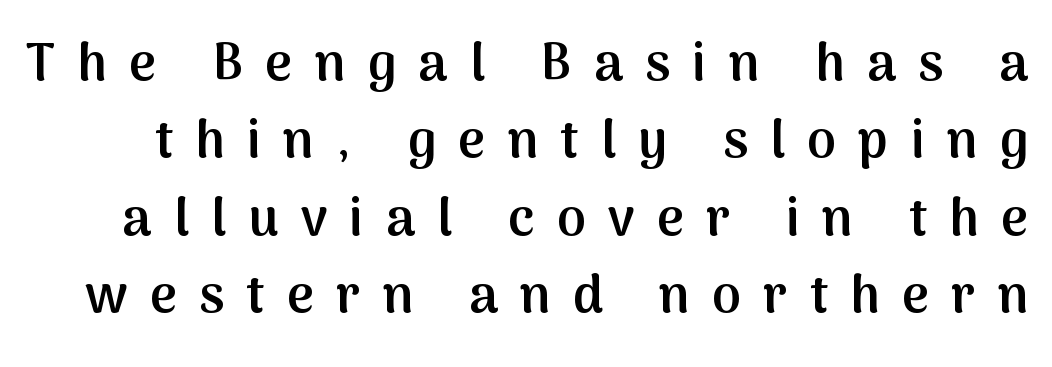
Q: Is the text bold? A: Semi-bold.
Q: Is the text italic (slanted)? A: No, it is upright.
Q: Is the typeface a serif or a sans-serif typeface? A: Sans-serif.
Q: Is the text underlined? A: No.
Q: Is the spacing between letters normal or unusually wide? A: Unusually wide.
Q: Is the spacing between lines tight, normal or loose? A: Normal.
Q: Width (condensed, normal, or wide)? A: Normal.
Q: Stroke contrast? A: Medium.
Q: x-height? A: Medium.
Q: Monospaced? A: No.
